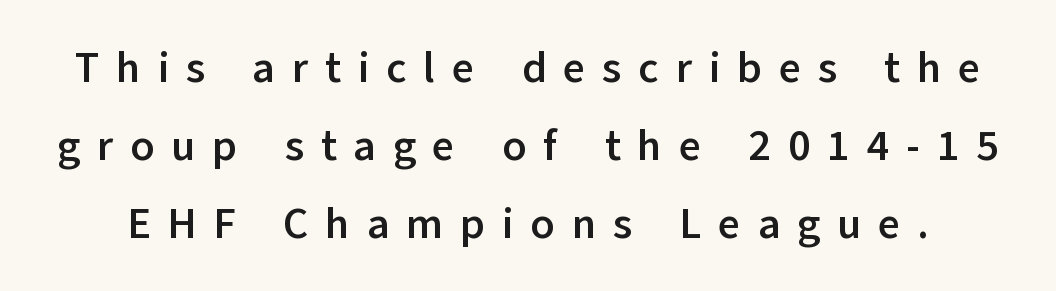
Q: Is the text bold? A: Yes.
Q: Is the text italic (slanted)? A: No, it is upright.
Q: Is the typeface a serif or a sans-serif typeface? A: Sans-serif.
Q: Is the text underlined? A: No.
Q: Is the spacing between letters normal or unusually wide? A: Unusually wide.
Q: Width (condensed, normal, or wide)? A: Normal.
Q: Stroke contrast? A: Low.
Q: x-height? A: Medium.
Q: Monospaced? A: No.
